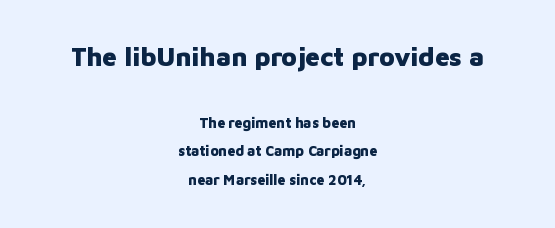
The image shows 26 px bold type, upright; set centered, loose line spacing (2.04x), normal letter spacing, not underlined; the first (top) block is 1.86x larger.
